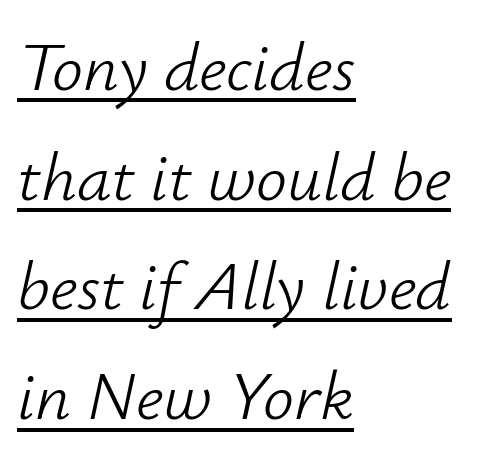
The image shows 69 px light type, italic (leaning right); set left-aligned, normal line spacing (1.59x), normal letter spacing, underlined; low stroke contrast and a small x-height.
